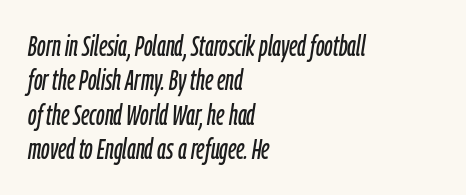
{"italic": "yes", "lean": "right", "slant_degrees": 9, "width": "condensed", "stroke_contrast": "low", "x_height": "medium", "monospaced": "no", "underline": "no", "align": "left", "line_spacing_ratio": 1.23, "letter_spacing": "normal", "letter_spacing_em": 0.0, "glyph_px": 28}
